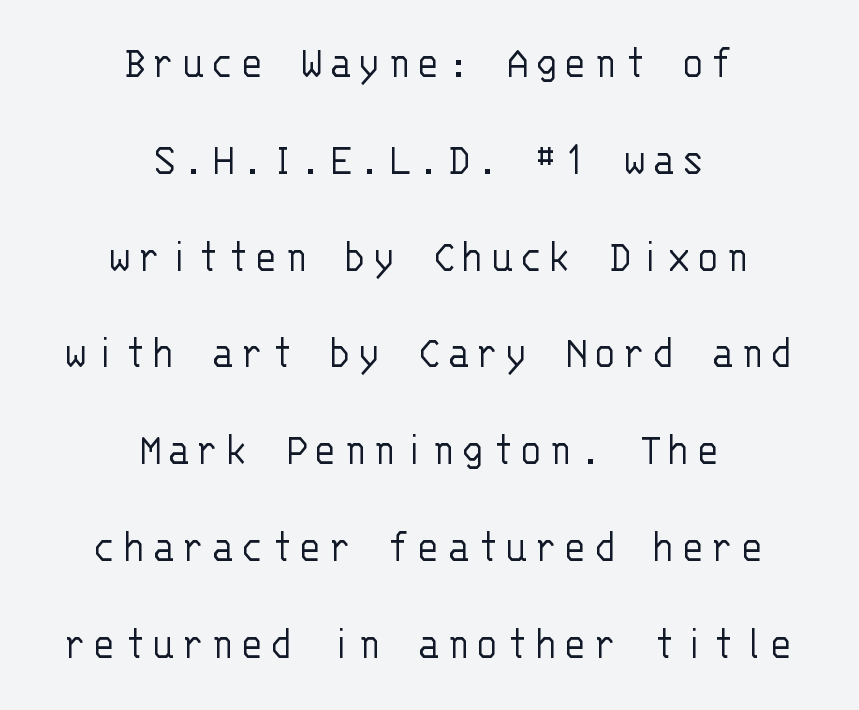
Q: Is the text bold? A: No.
Q: Is the text italic (slanted)? A: No, it is upright.
Q: Is the typeface a serif or a sans-serif typeface? A: Sans-serif.
Q: Is the text underlined? A: No.
Q: How is the paragraph aligned? A: Centered.
Q: Is the spacing between lines tight, normal or loose? A: Loose.
Q: Width (condensed, normal, or wide)? A: Normal.
Q: Stroke contrast? A: Low.
Q: x-height? A: Large.
Q: Monospaced? A: Yes.
